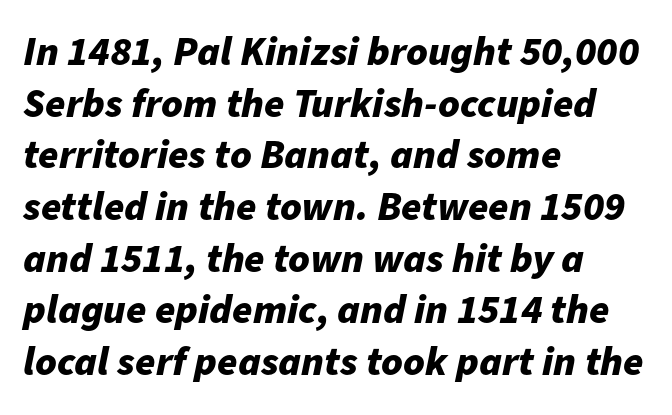
Plain, unruled lines of type. Pretty heavy lettering here — definitely bold. Every character sits at an angle, as italics do. Compared with typical paragraphs, the rows here are spaced about the same. The ragged edge is on the right, which tells us the setting is flush left. Look at the tracking — it's just the regular setting, nothing added.
